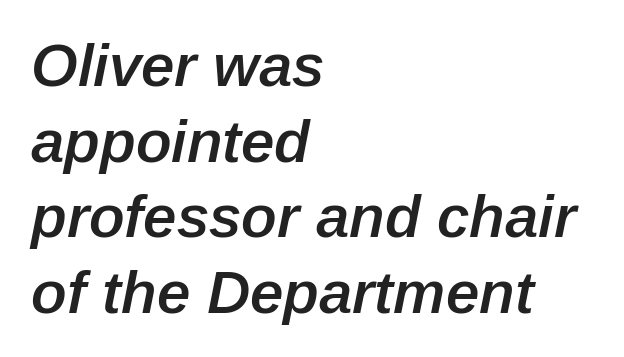
Q: Is the text bold? A: Semi-bold.
Q: Is the text italic (slanted)? A: Yes, it leans right by about 12 degrees.
Q: Is the text underlined? A: No.
Q: How is the paragraph aligned? A: Left-aligned.
Q: Is the spacing between letters normal or unusually wide? A: Normal.
Q: Is the spacing between lines tight, normal or loose? A: Normal.
Q: Width (condensed, normal, or wide)? A: Normal.
Q: Stroke contrast? A: Low.
Q: x-height? A: Medium.
Q: Monospaced? A: No.
